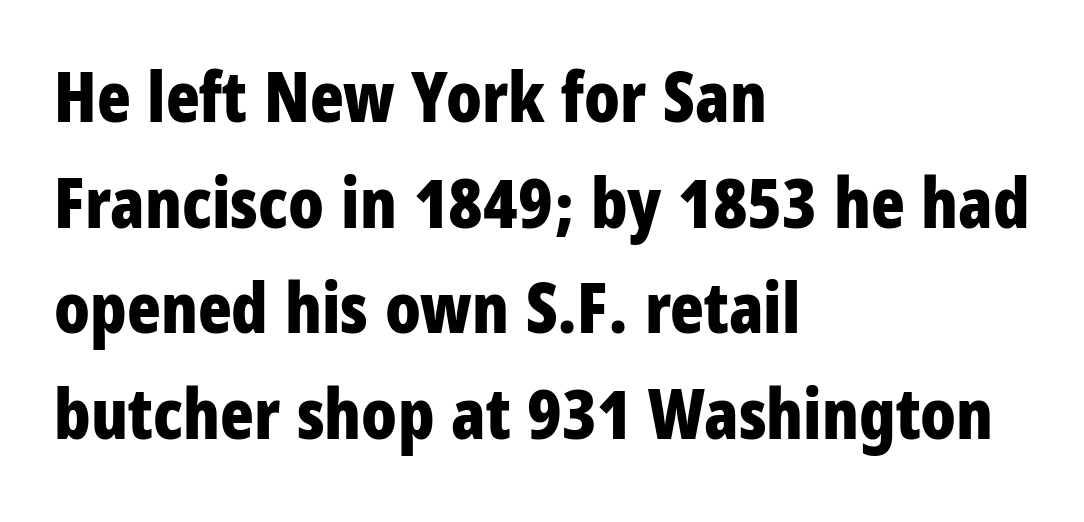
Q: Is the text bold? A: Yes.
Q: Is the text italic (slanted)? A: No, it is upright.
Q: Is the typeface a serif or a sans-serif typeface? A: Sans-serif.
Q: Is the text underlined? A: No.
Q: How is the paragraph aligned? A: Left-aligned.
Q: Is the spacing between letters normal or unusually wide? A: Normal.
Q: Is the spacing between lines tight, normal or loose? A: Normal.
Q: Width (condensed, normal, or wide)? A: Condensed.
Q: Stroke contrast? A: Low.
Q: x-height? A: Large.
Q: Monospaced? A: No.
